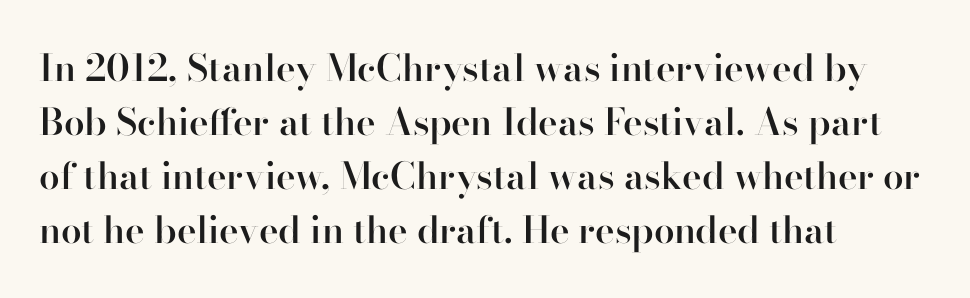
Q: Is the text bold? A: Semi-bold.
Q: Is the text italic (slanted)? A: No, it is upright.
Q: Is the typeface a serif or a sans-serif typeface? A: Serif.
Q: Is the text underlined? A: No.
Q: How is the paragraph aligned? A: Left-aligned.
Q: Is the spacing between letters normal or unusually wide? A: Normal.
Q: Is the spacing between lines tight, normal or loose? A: Normal.
Q: Width (condensed, normal, or wide)? A: Normal.
Q: Stroke contrast? A: High.
Q: x-height? A: Small.
Q: Monospaced? A: No.
